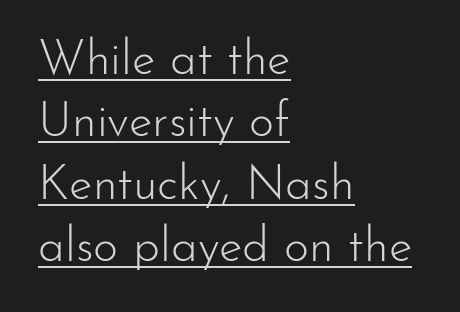
The image shows 48 px light sans-serif type, upright; set left-aligned, normal line spacing (1.3x), normal letter spacing, underlined; low stroke contrast and a small x-height.
